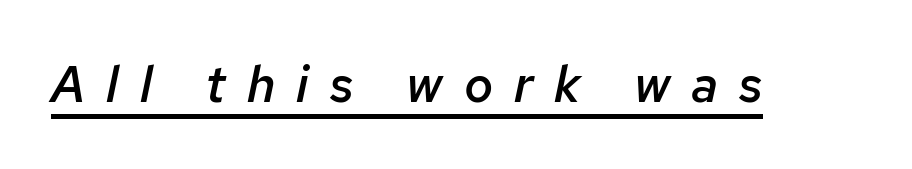
{"italic": "yes", "lean": "right", "slant_degrees": 12, "bold": "semi", "weight": "semibold", "width": "normal", "stroke_contrast": "low", "x_height": "medium", "monospaced": "no", "underline": "yes", "letter_spacing": "wide", "letter_spacing_em": 0.42, "glyph_px": 50}
